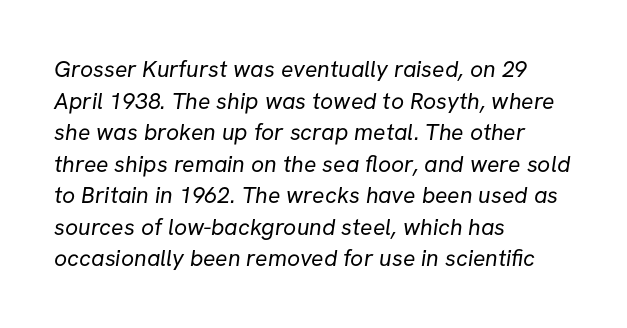
The image shows 23 px text type; set left-aligned, normal line spacing (1.37x), normal letter spacing, not underlined.
